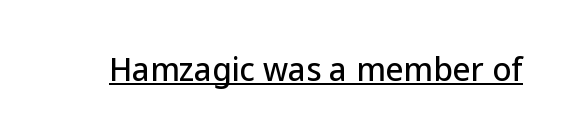
Q: Is the text italic (slanted)? A: No, it is upright.
Q: Is the typeface a serif or a sans-serif typeface? A: Sans-serif.
Q: Is the text underlined? A: Yes.
Q: Is the spacing between letters normal or unusually wide? A: Normal.
Q: Width (condensed, normal, or wide)? A: Normal.
Q: Stroke contrast? A: Low.
Q: x-height? A: Medium.
Q: Monospaced? A: No.
